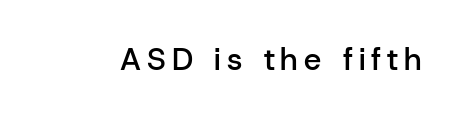
Font category for this specimen: sans-serif. As a designer I'd log this as weight 600, semibold. The strip under each line holds only bare page. These lines were composed using upright roman letters. Think of a printed novel: that variable character pitch is what you see here.
